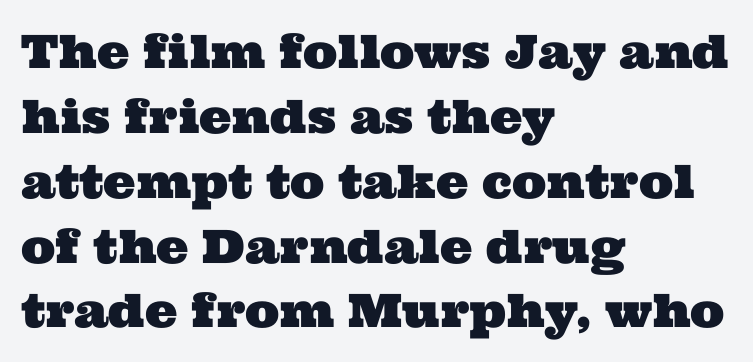
{"serif": "yes", "width": "wide", "stroke_contrast": "medium", "x_height": "medium", "monospaced": "no", "underline": "no", "align": "left", "line_spacing": "normal", "line_spacing_ratio": 1.41, "letter_spacing": "normal", "letter_spacing_em": 0.0, "glyph_px": 46}
